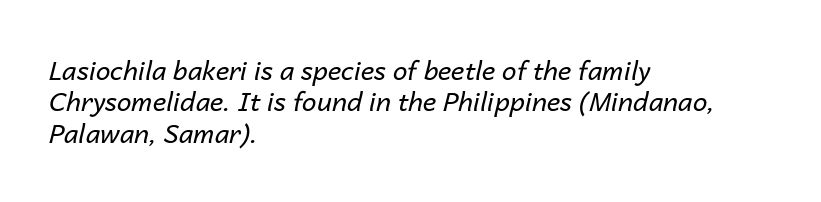
Q: Is the text bold? A: No.
Q: Is the text italic (slanted)? A: Yes, it leans right by about 14 degrees.
Q: Is the text underlined? A: No.
Q: How is the paragraph aligned? A: Left-aligned.
Q: Is the spacing between letters normal or unusually wide? A: Normal.
